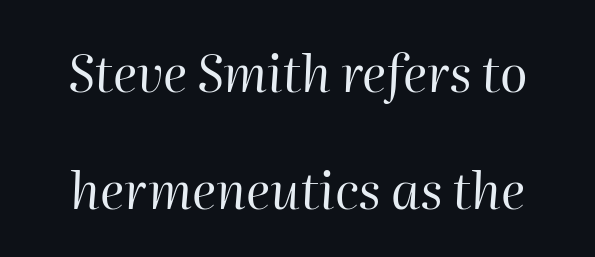
Characters are canted at an angle relative to the baseline's perpendicular. The letterforms sit shoulder to shoulder at normal distance. No letter is thick-stroked: the sample isn't bold. Think of a printed novel: that variable character pitch is what you see here. The baseline area is clear. You could fit nearly another row in the gap between these rows.
